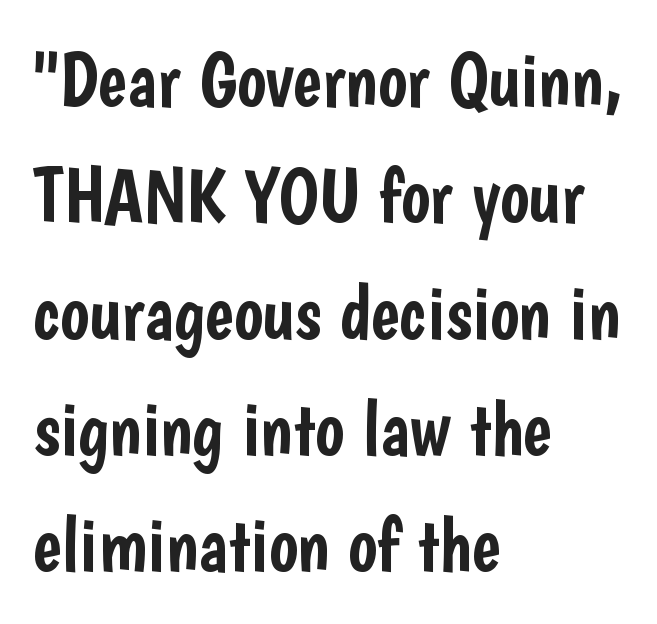
{"serif": "no", "italic": "no", "width": "condensed", "stroke_contrast": "low", "x_height": "medium", "monospaced": "no", "underline": "no", "align": "left", "line_spacing": "normal", "line_spacing_ratio": 1.51, "letter_spacing": "normal", "letter_spacing_em": 0.0, "glyph_px": 77}
